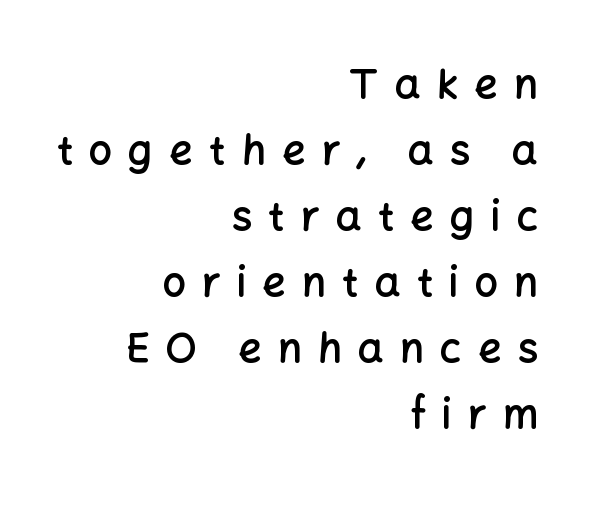
Unlike italic type, these characters show no tilt at all. This sample uses a sans-serif face. Underlining? Definitely not there. Every letter is mildly thick-stroked: semibold rather than bold. The tracking reads as deliberately expanded to a designer's eye.
